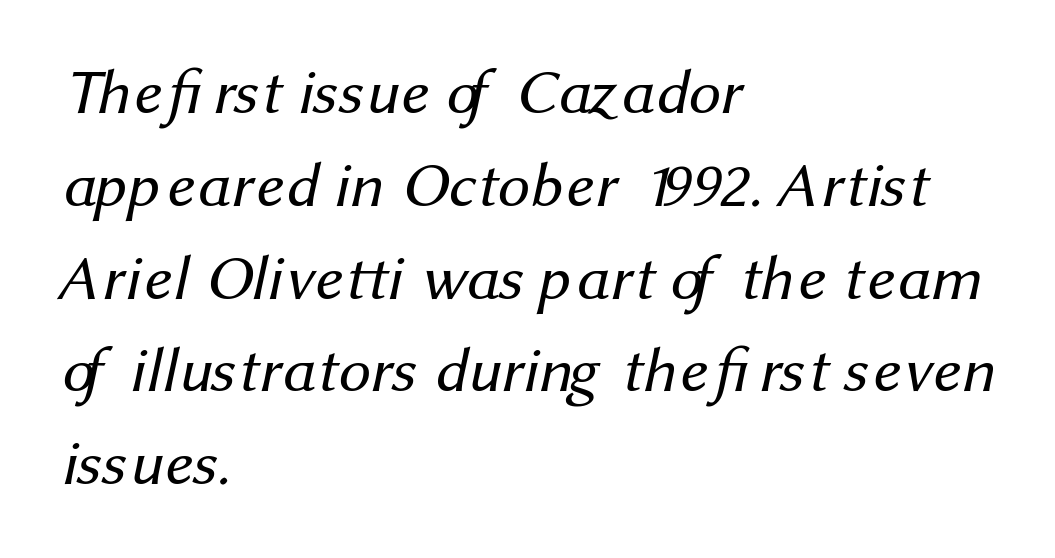
{"serif": "no", "bold": "no", "weight": "regular", "width": "normal", "stroke_contrast": "medium", "x_height": "medium", "monospaced": "no", "underline": "no", "align": "left", "line_spacing": "normal", "line_spacing_ratio": 1.45, "letter_spacing": "normal", "letter_spacing_em": 0.0, "glyph_px": 64}
